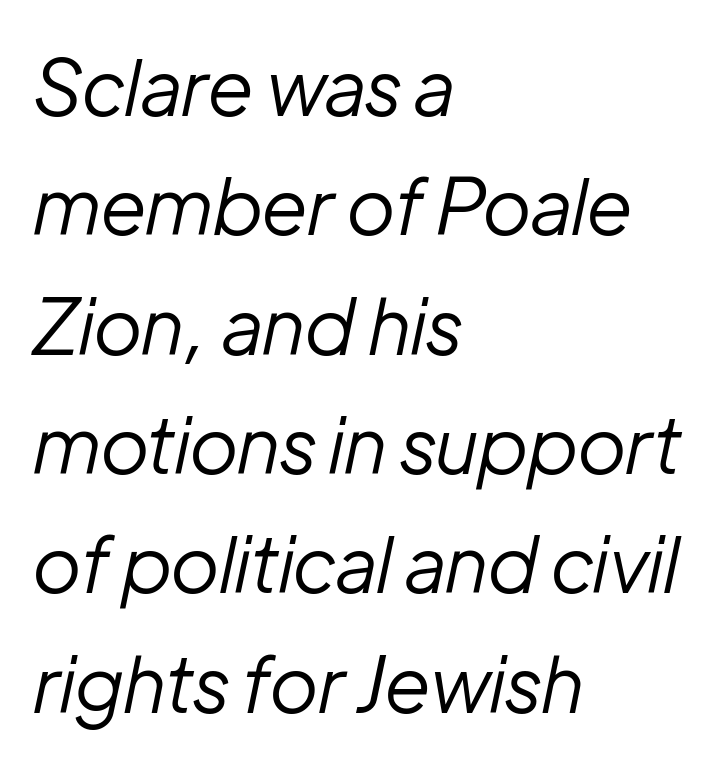
Q: Is the text bold? A: No.
Q: Is the text italic (slanted)? A: Yes, it leans right by about 12 degrees.
Q: Is the text underlined? A: No.
Q: How is the paragraph aligned? A: Left-aligned.
Q: Is the spacing between letters normal or unusually wide? A: Normal.
Q: Is the spacing between lines tight, normal or loose? A: Normal.
Q: Width (condensed, normal, or wide)? A: Normal.
Q: Stroke contrast? A: Low.
Q: x-height? A: Medium.
Q: Monospaced? A: No.
